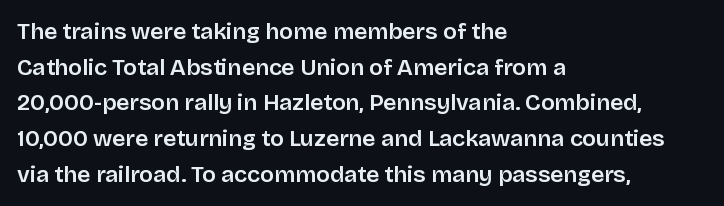
The image shows 23 px text type, upright; set left-aligned, normal line spacing (1.55x), normal letter spacing, not underlined.
